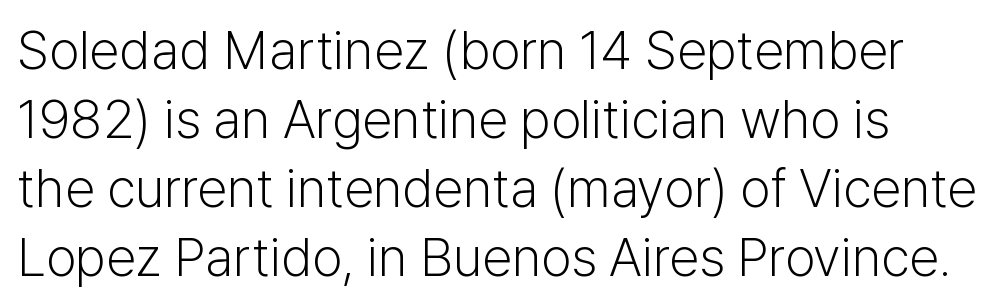
Q: Is the text bold? A: No.
Q: Is the text italic (slanted)? A: No, it is upright.
Q: Is the typeface a serif or a sans-serif typeface? A: Sans-serif.
Q: Is the text underlined? A: No.
Q: Is the spacing between letters normal or unusually wide? A: Normal.
Q: Is the spacing between lines tight, normal or loose? A: Normal.
Q: Width (condensed, normal, or wide)? A: Normal.
Q: Stroke contrast? A: Low.
Q: x-height? A: Medium.
Q: Monospaced? A: No.
